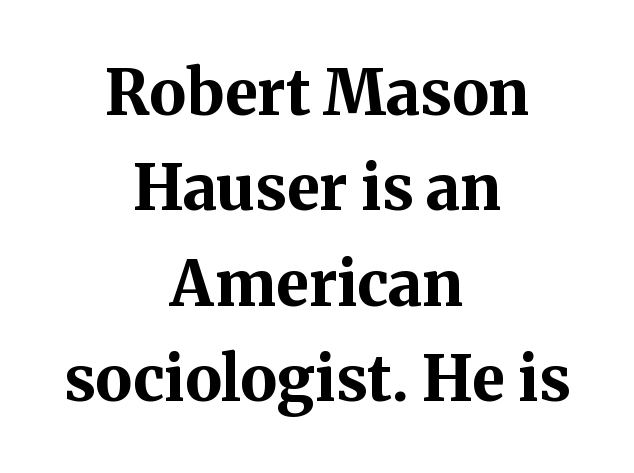
The image shows 62 px bold serif type, upright; set centered, normal line spacing (1.54x), normal letter spacing, not underlined; medium stroke contrast and a medium x-height.
